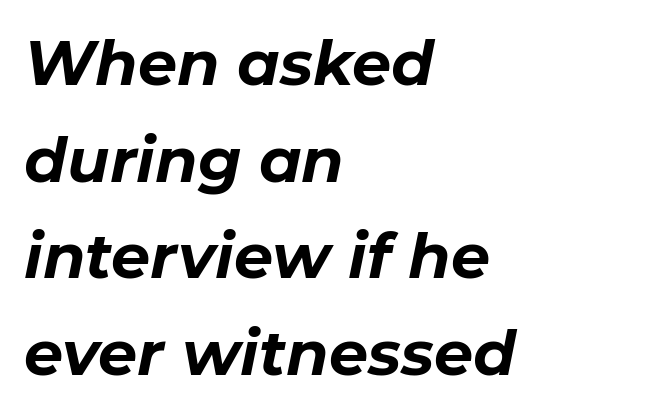
{"italic": "yes", "lean": "right", "slant_degrees": 11, "bold": "yes", "weight": "bold", "width": "normal", "stroke_contrast": "low", "x_height": "medium", "monospaced": "no", "underline": "no", "align": "left", "line_spacing": "normal", "line_spacing_ratio": 1.56, "letter_spacing": "normal", "letter_spacing_em": 0.0, "glyph_px": 62}
